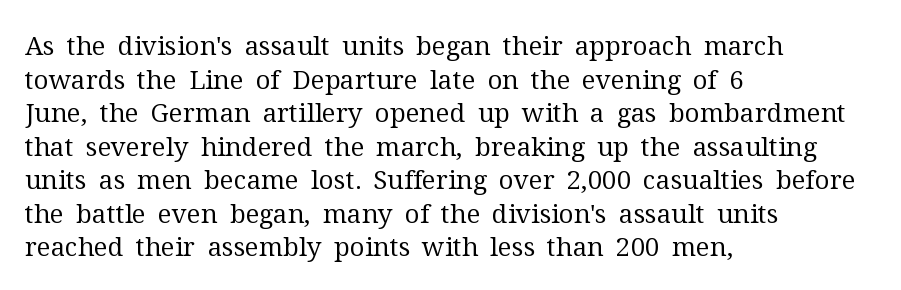
{"italic": "no", "bold": "no", "underline": "no", "align": "left", "line_spacing": "normal", "line_spacing_ratio": 1.29, "letter_spacing": "normal", "letter_spacing_em": 0.0, "glyph_px": 26}
